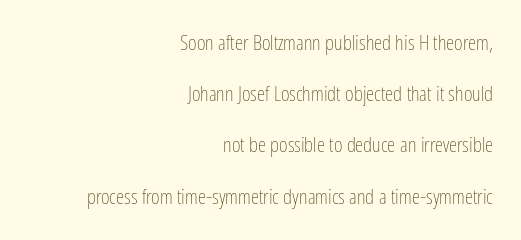
Q: Is the text bold? A: No.
Q: Is the text italic (slanted)? A: No, it is upright.
Q: Is the text underlined? A: No.
Q: How is the paragraph aligned? A: Right-aligned.
Q: Is the spacing between letters normal or unusually wide? A: Normal.
Q: Is the spacing between lines tight, normal or loose? A: Loose.
